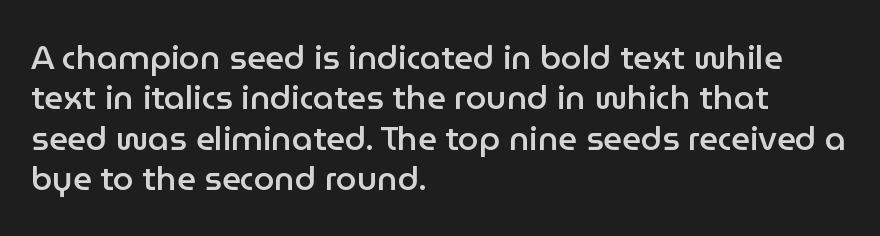
{"serif": "no", "italic": "no", "bold": "semi", "weight": "semibold", "width": "normal", "stroke_contrast": "low", "x_height": "medium", "monospaced": "no", "underline": "no", "align": "left", "line_spacing_ratio": 1.22, "letter_spacing": "normal", "letter_spacing_em": 0.0, "glyph_px": 33}
